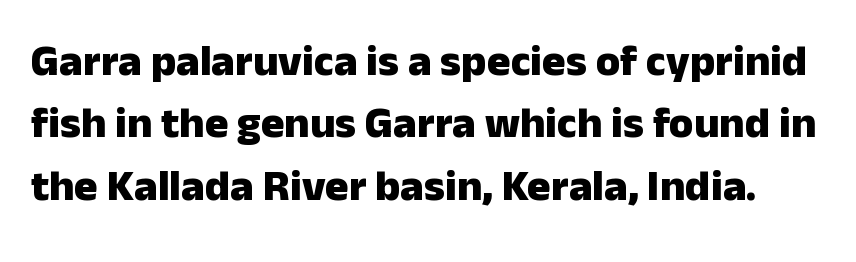
Q: Is the text bold? A: Yes.
Q: Is the text italic (slanted)? A: No, it is upright.
Q: Is the typeface a serif or a sans-serif typeface? A: Sans-serif.
Q: Is the text underlined? A: No.
Q: Is the spacing between letters normal or unusually wide? A: Normal.
Q: Is the spacing between lines tight, normal or loose? A: Normal.
Q: Width (condensed, normal, or wide)? A: Normal.
Q: Stroke contrast? A: Low.
Q: x-height? A: Medium.
Q: Monospaced? A: No.
